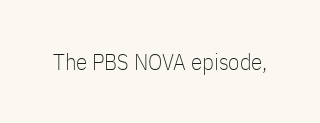
Q: Is the text bold? A: No.
Q: Is the text italic (slanted)? A: No, it is upright.
Q: Is the text underlined? A: No.
Q: Is the spacing between letters normal or unusually wide? A: Normal.
